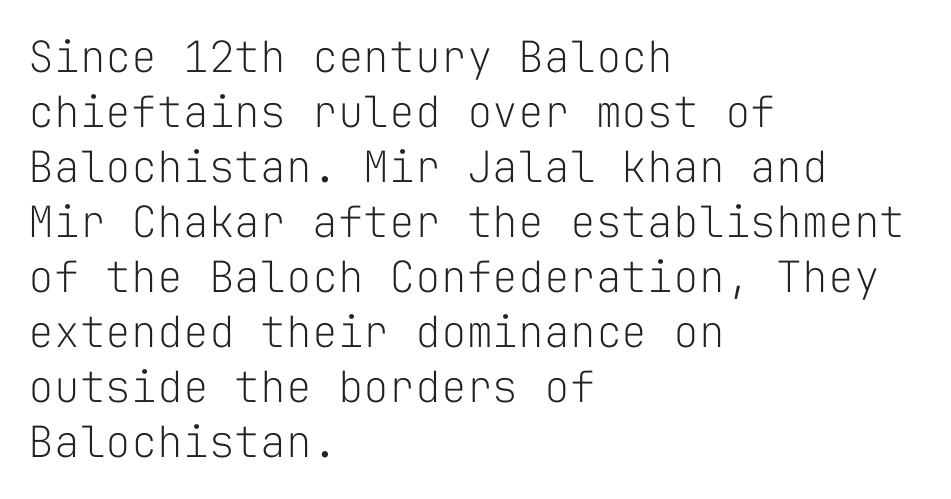
{"serif": "no", "italic": "no", "bold": "no", "weight": "light", "width": "normal", "stroke_contrast": "low", "x_height": "medium", "monospaced": "yes", "underline": "no", "align": "left", "line_spacing": "normal", "line_spacing_ratio": 1.28, "letter_spacing": "normal", "letter_spacing_em": 0.0, "glyph_px": 43}
